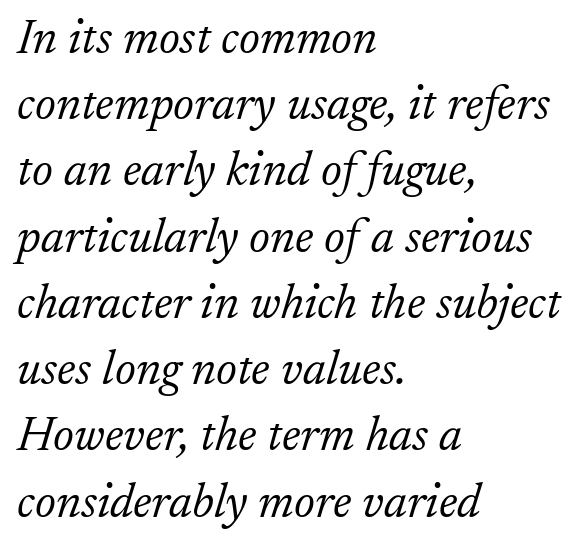
{"serif": "yes", "italic": "yes", "lean": "right", "slant_degrees": 17, "bold": "no", "weight": "light", "width": "normal", "stroke_contrast": "low", "x_height": "small", "monospaced": "no", "underline": "no", "align": "left", "line_spacing": "normal", "line_spacing_ratio": 1.38, "letter_spacing": "normal", "letter_spacing_em": 0.0, "glyph_px": 48}
